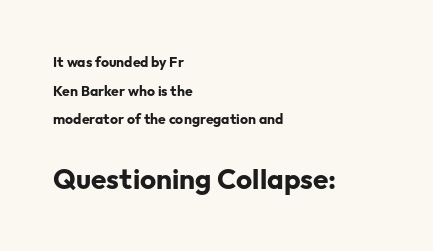
The specimen omits any rule beneath the text block's lines. No italicization has been applied; the sample stays upright. The block of text is sparse from top to bottom, with ample space between rows. Do the characters align in a grid? No, the font is proportional. The characters display no serif detailing; their extremities are plain. The face used here is rendered with its standard letterfit.
